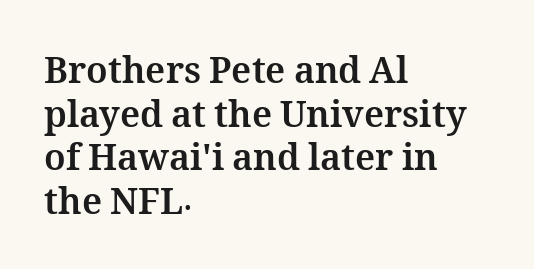
The image shows 36 px bold type, upright; set left-aligned, line spacing 1.21x, normal letter spacing, not underlined; medium stroke contrast and a medium x-height.
